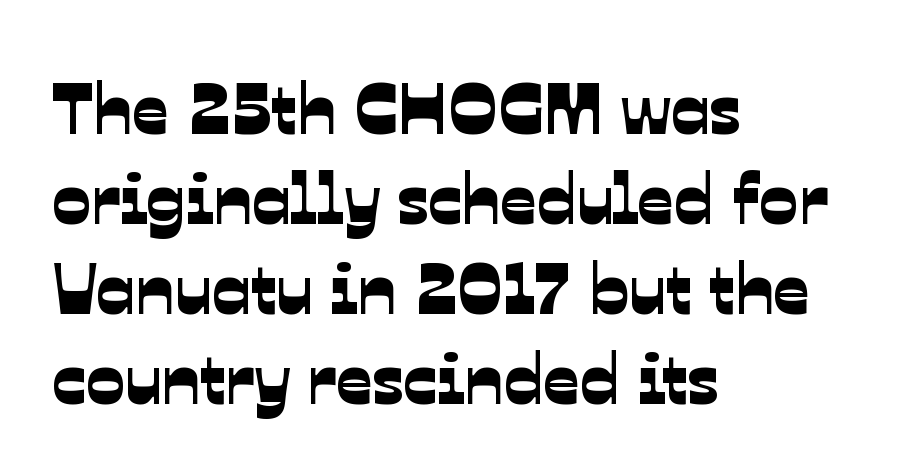
Q: Is the typeface a serif or a sans-serif typeface? A: Sans-serif.
Q: Is the text underlined? A: No.
Q: How is the paragraph aligned? A: Left-aligned.
Q: Is the spacing between letters normal or unusually wide? A: Normal.
Q: Is the spacing between lines tight, normal or loose? A: Normal.
Q: Width (condensed, normal, or wide)? A: Normal.
Q: Stroke contrast? A: Low.
Q: x-height? A: Medium.
Q: Monospaced? A: No.
